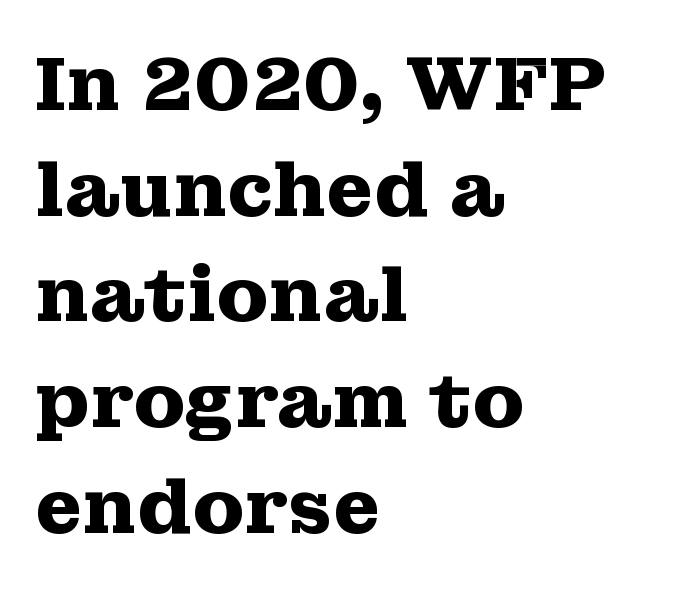
{"serif": "yes", "italic": "no", "bold": "yes", "weight": "heavy", "width": "wide", "stroke_contrast": "medium", "x_height": "medium", "monospaced": "no", "underline": "no", "align": "left", "line_spacing": "normal", "line_spacing_ratio": 1.39, "letter_spacing": "normal", "letter_spacing_em": 0.0, "glyph_px": 76}
